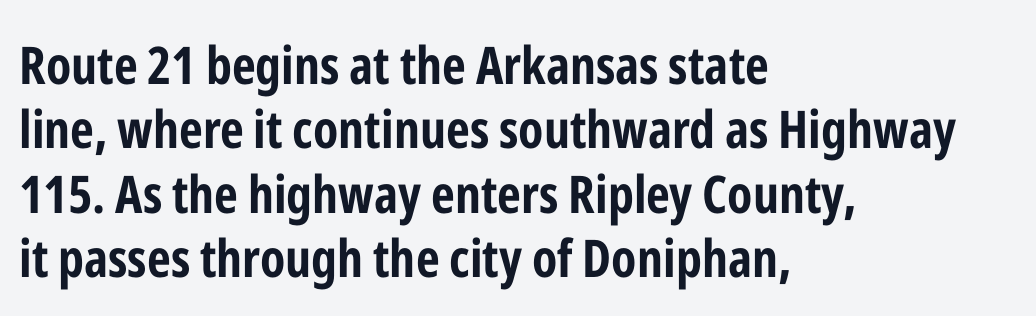
{"serif": "no", "italic": "no", "bold": "yes", "weight": "bold", "width": "condensed", "stroke_contrast": "low", "x_height": "medium", "monospaced": "no", "underline": "no", "align": "left", "line_spacing_ratio": 1.24, "letter_spacing": "normal", "letter_spacing_em": 0.0, "glyph_px": 52}
